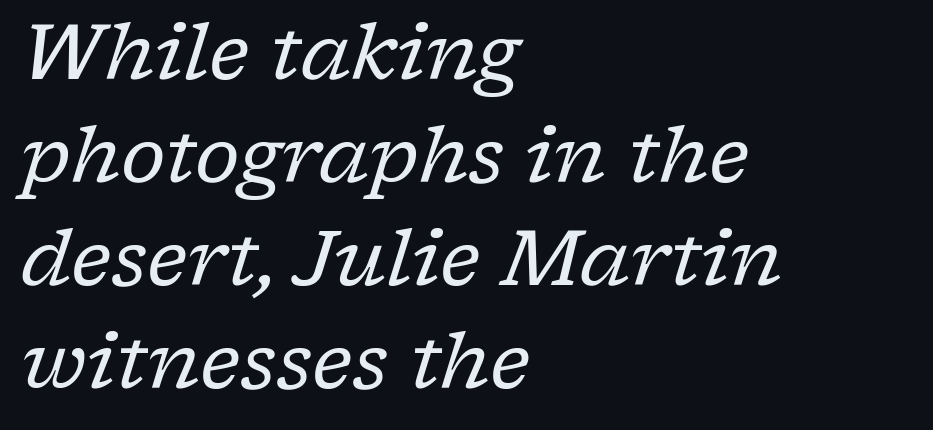
These lines stack with their left ends in a neat column. Every character sits at an angle, as italics do. Stroke thickness stays within the range of a standard reading face or lighter. Quick note: interline space is typical. Looks like regular typesetting: each glyph gets only the width it needs. The passage shown is not underscored anywhere.
